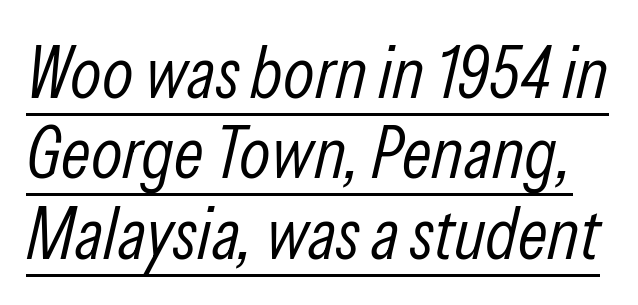
The image shows 73 px light, condensed type, italic (leaning right); set tight line spacing (1.1x), normal letter spacing, underlined; low stroke contrast and a medium x-height.
